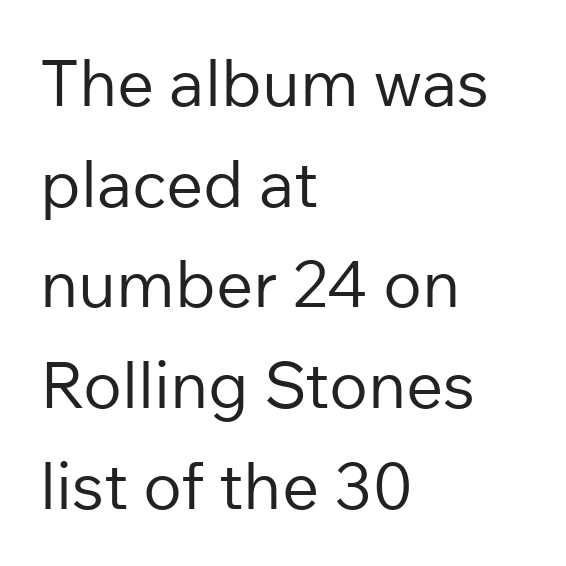
The image shows 65 px regular-weight sans-serif type, upright; set left-aligned, normal line spacing (1.55x), normal letter spacing, not underlined; low stroke contrast and a medium x-height.
